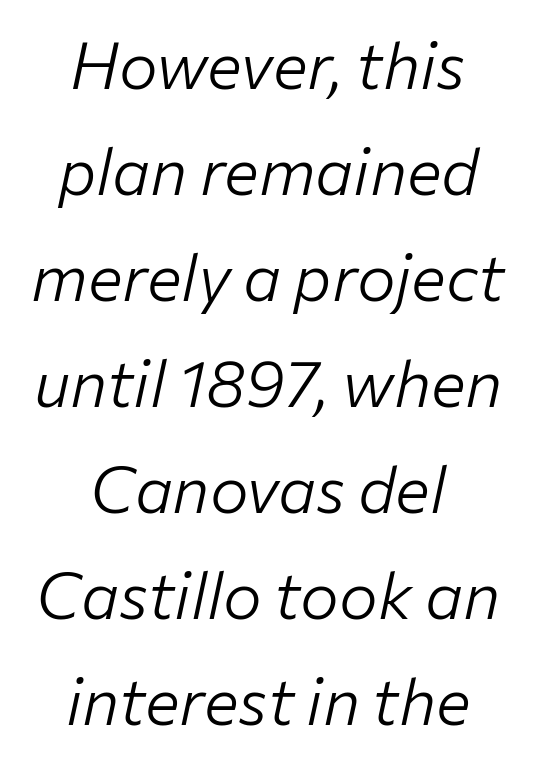
{"italic": "yes", "lean": "right", "slant_degrees": 12, "bold": "no", "weight": "light", "width": "normal", "stroke_contrast": "low", "x_height": "medium", "monospaced": "no", "underline": "no", "align": "center", "line_spacing": "normal", "line_spacing_ratio": 1.63, "letter_spacing": "normal", "letter_spacing_em": 0.0, "glyph_px": 65}
